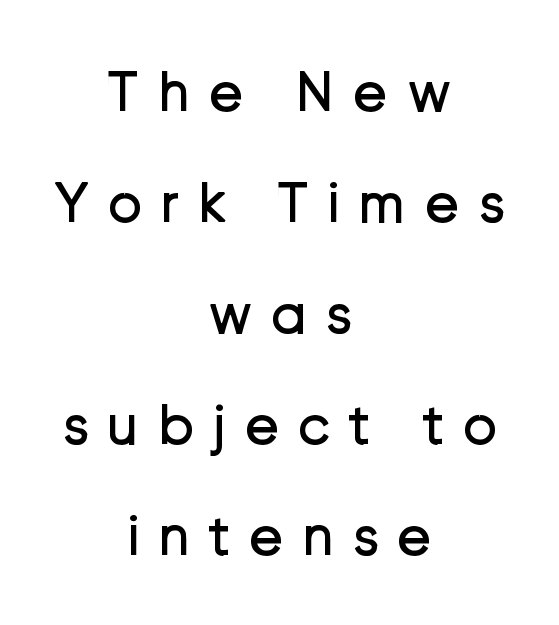
Q: Is the text bold? A: No.
Q: Is the text italic (slanted)? A: No, it is upright.
Q: Is the typeface a serif or a sans-serif typeface? A: Sans-serif.
Q: Is the text underlined? A: No.
Q: How is the paragraph aligned? A: Centered.
Q: Is the spacing between letters normal or unusually wide? A: Unusually wide.
Q: Width (condensed, normal, or wide)? A: Normal.
Q: Stroke contrast? A: Low.
Q: x-height? A: Medium.
Q: Monospaced? A: No.
